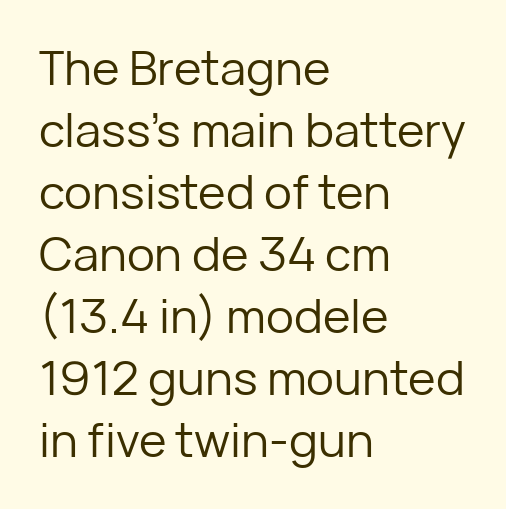
Q: Is the text bold? A: No.
Q: Is the text italic (slanted)? A: No, it is upright.
Q: Is the typeface a serif or a sans-serif typeface? A: Sans-serif.
Q: Is the text underlined? A: No.
Q: How is the paragraph aligned? A: Left-aligned.
Q: Is the spacing between letters normal or unusually wide? A: Normal.
Q: Is the spacing between lines tight, normal or loose? A: Normal.
Q: Width (condensed, normal, or wide)? A: Normal.
Q: Stroke contrast? A: Low.
Q: x-height? A: Medium.
Q: Monospaced? A: No.
